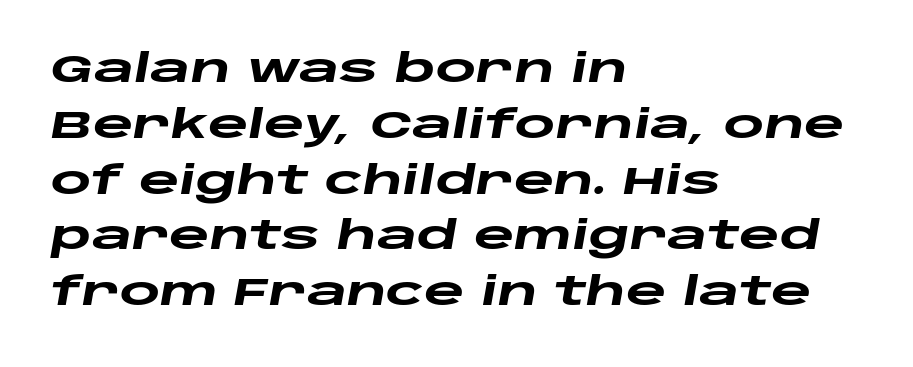
Q: Is the text bold? A: Yes.
Q: Is the text italic (slanted)? A: Yes, it leans right by about 10 degrees.
Q: Is the text underlined? A: No.
Q: How is the paragraph aligned? A: Left-aligned.
Q: Is the spacing between letters normal or unusually wide? A: Normal.
Q: Is the spacing between lines tight, normal or loose? A: Normal.
Q: Width (condensed, normal, or wide)? A: Wide.
Q: Stroke contrast? A: Low.
Q: x-height? A: Large.
Q: Monospaced? A: No.
